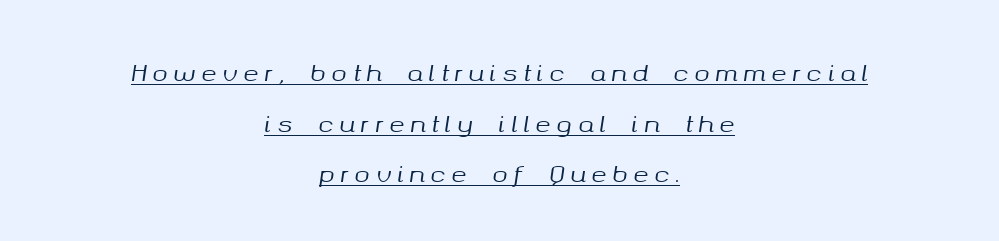
Q: Is the text italic (slanted)? A: Yes, it leans right by about 8 degrees.
Q: Is the text underlined? A: Yes.
Q: How is the paragraph aligned? A: Centered.
Q: Is the spacing between letters normal or unusually wide? A: Unusually wide.
Q: Is the spacing between lines tight, normal or loose? A: Loose.
